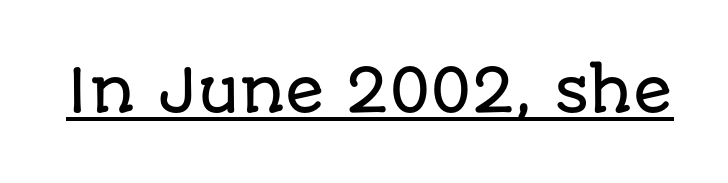
{"serif": "no", "italic": "no", "width": "normal", "stroke_contrast": "low", "x_height": "large", "monospaced": "no", "underline": "yes", "letter_spacing": "normal", "letter_spacing_em": 0.0, "glyph_px": 58}
